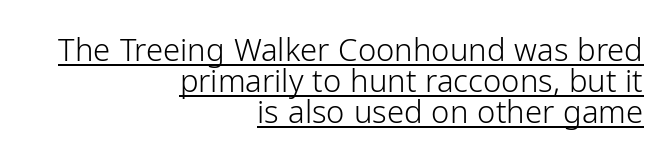
The image shows 31 px light sans-serif type, upright; set right-aligned, tight line spacing (1.0x), normal letter spacing, underlined; low stroke contrast and a medium x-height.
